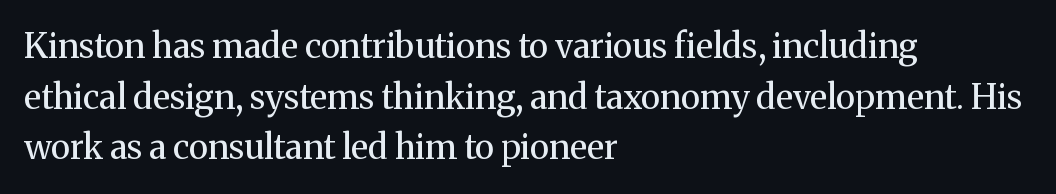
Q: Is the text bold? A: No.
Q: Is the text italic (slanted)? A: No, it is upright.
Q: Is the typeface a serif or a sans-serif typeface? A: Serif.
Q: Is the text underlined? A: No.
Q: How is the paragraph aligned? A: Left-aligned.
Q: Is the spacing between letters normal or unusually wide? A: Normal.
Q: Is the spacing between lines tight, normal or loose? A: Normal.
Q: Width (condensed, normal, or wide)? A: Normal.
Q: Stroke contrast? A: Medium.
Q: x-height? A: Medium.
Q: Monospaced? A: No.
